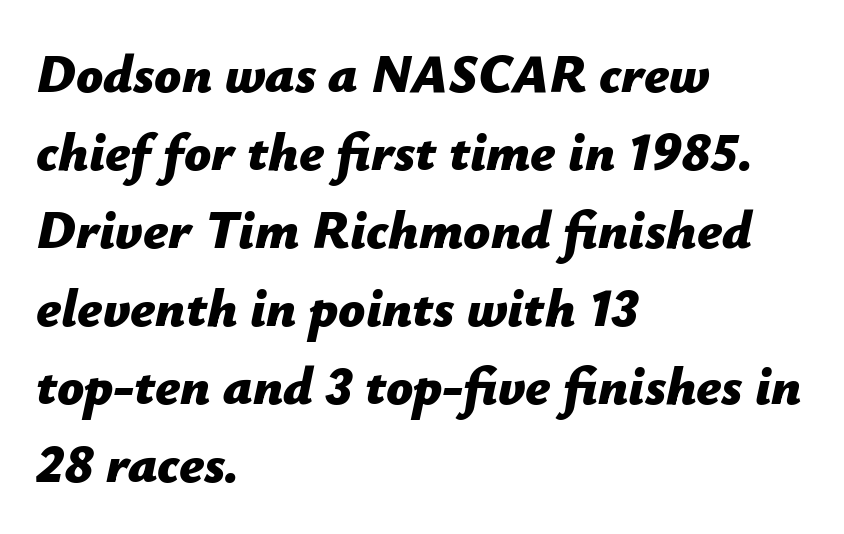
{"italic": "yes", "lean": "right", "slant_degrees": 12, "bold": "yes", "weight": "bold", "width": "normal", "stroke_contrast": "low", "x_height": "medium", "monospaced": "no", "underline": "no", "align": "left", "line_spacing": "normal", "line_spacing_ratio": 1.47, "letter_spacing": "normal", "letter_spacing_em": 0.0, "glyph_px": 53}
